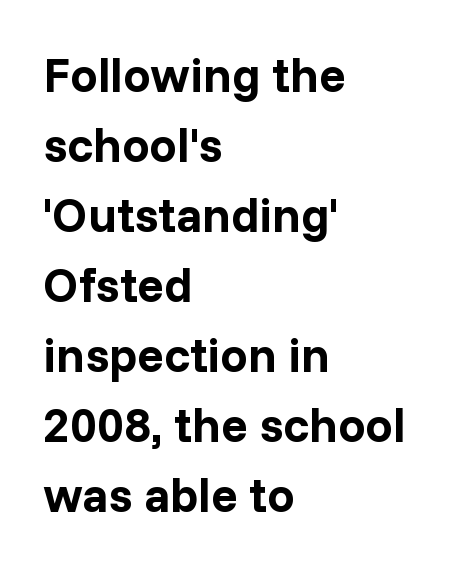
The rendering uses natural spacing where letterforms have individual widths. Is this a sans? Yes — the strokes have no serifs. In terms of posture, this sample is upright. The ragged edge is on the right, which tells us the setting is flush left. Here the glyphs are tracked normally, forming tight word shapes.
